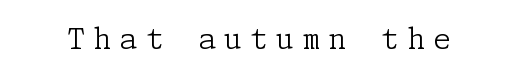
Q: Is the text bold? A: No.
Q: Is the text italic (slanted)? A: No, it is upright.
Q: Is the typeface a serif or a sans-serif typeface? A: Serif.
Q: Is the text underlined? A: No.
Q: Is the spacing between letters normal or unusually wide? A: Unusually wide.
Q: Width (condensed, normal, or wide)? A: Normal.
Q: Stroke contrast? A: Low.
Q: x-height? A: Medium.
